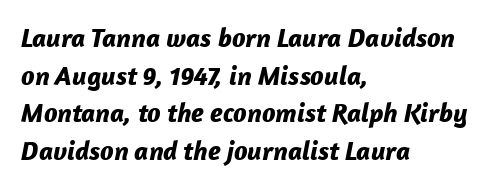
{"italic": "yes", "lean": "right", "slant_degrees": 12, "bold": "yes", "underline": "no", "align": "left", "line_spacing": "normal", "line_spacing_ratio": 1.39, "letter_spacing": "normal", "letter_spacing_em": 0.0, "glyph_px": 27}
